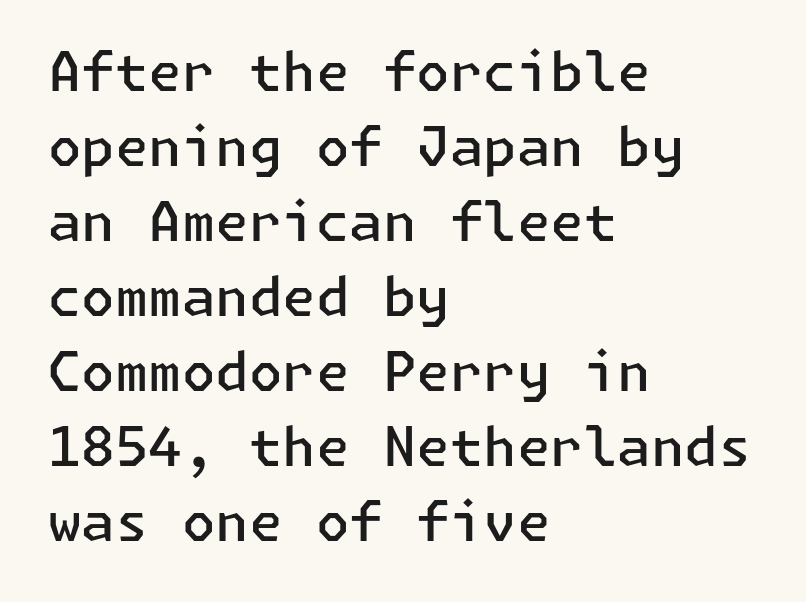
Q: Is the text bold? A: Semi-bold.
Q: Is the text italic (slanted)? A: No, it is upright.
Q: Is the typeface a serif or a sans-serif typeface? A: Sans-serif.
Q: Is the text underlined? A: No.
Q: How is the paragraph aligned? A: Left-aligned.
Q: Is the spacing between letters normal or unusually wide? A: Normal.
Q: Is the spacing between lines tight, normal or loose? A: Normal.
Q: Width (condensed, normal, or wide)? A: Normal.
Q: Stroke contrast? A: Low.
Q: x-height? A: Medium.
